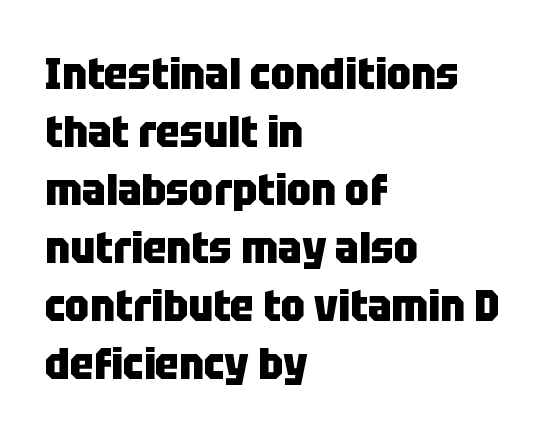
Q: Is the text bold? A: Yes.
Q: Is the text italic (slanted)? A: No, it is upright.
Q: Is the typeface a serif or a sans-serif typeface? A: Sans-serif.
Q: Is the text underlined? A: No.
Q: How is the paragraph aligned? A: Left-aligned.
Q: Is the spacing between letters normal or unusually wide? A: Normal.
Q: Is the spacing between lines tight, normal or loose? A: Normal.
Q: Width (condensed, normal, or wide)? A: Condensed.
Q: Stroke contrast? A: Low.
Q: x-height? A: Large.
Q: Monospaced? A: No.
